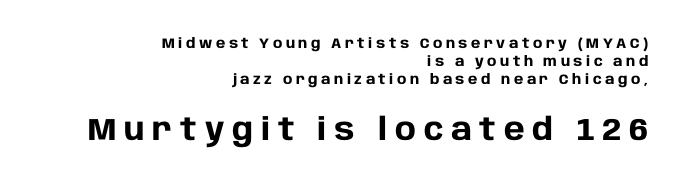
Q: Is the text bold? A: Yes.
Q: Is the text italic (slanted)? A: No, it is upright.
Q: Is the typeface a serif or a sans-serif typeface? A: Sans-serif.
Q: Is the text underlined? A: No.
Q: How is the paragraph aligned? A: Right-aligned.
Q: Is the spacing between letters normal or unusually wide? A: Unusually wide.
Q: Is the spacing between lines tight, normal or loose? A: Normal.
Q: Which block of text is set in a larger size, the first (top) or the second (bottom)? A: The second (bottom) one.
Q: Width (condensed, normal, or wide)? A: Normal.
Q: Stroke contrast? A: Low.
Q: x-height? A: Large.
Q: Monospaced? A: No.
